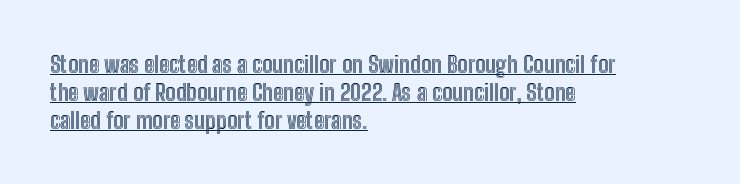
The image shows 23 px text type, upright; set left-aligned, line spacing 1.21x, normal letter spacing, underlined.
